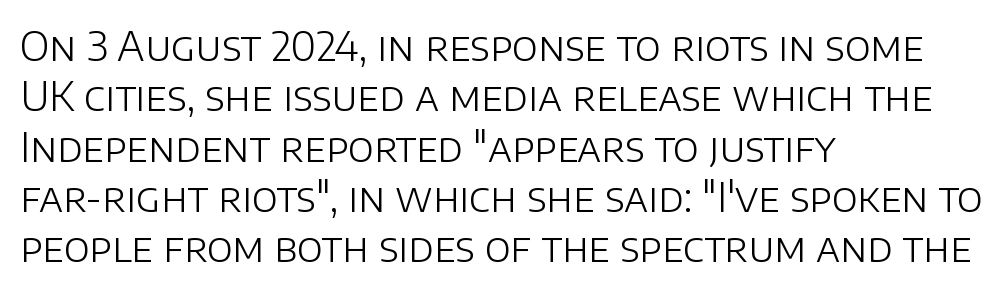
Nobody drew a line under any word here. The type family on display is of the sans-serif kind. The weight tops out at a normal text grade. In terms of leading, this rendering sits right in the middle.
